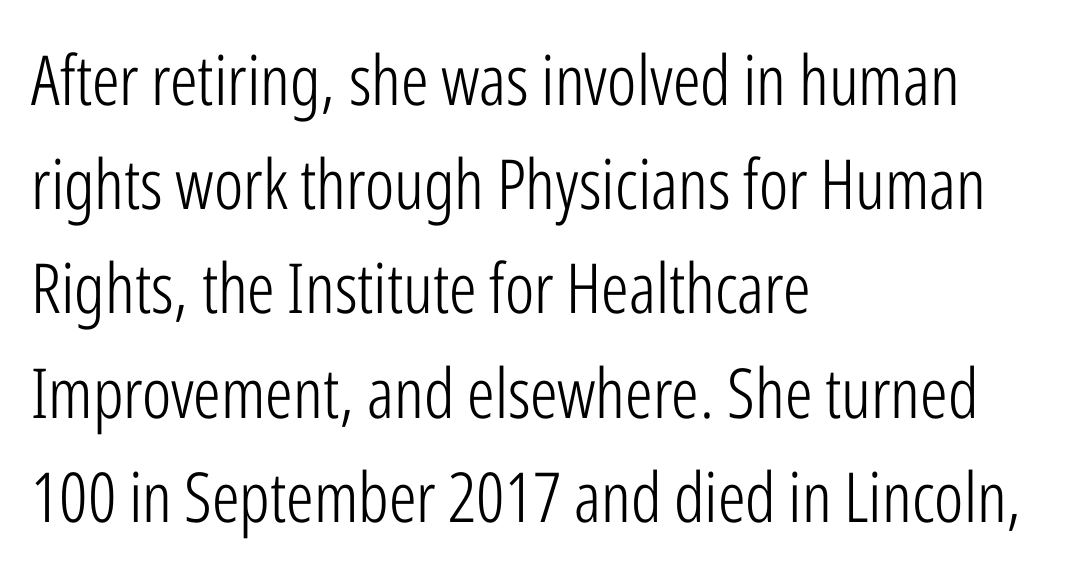
The image shows 69 px light, condensed sans-serif type, upright; set left-aligned, normal line spacing (1.51x), normal letter spacing, not underlined; low stroke contrast and a medium x-height.
